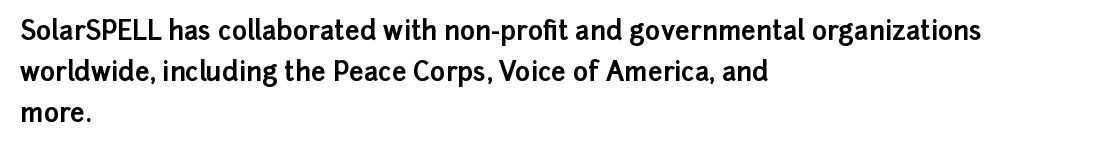
Standard letterfit; no display-style spreading of the glyphs. Compared with typical paragraphs, the rows here are spaced about the same. A bare baseline throughout the passage. Every stem runs plumb, perpendicular to the baseline. The typesetter chose a ragged-right arrangement here. The font is running at its bold setting.
